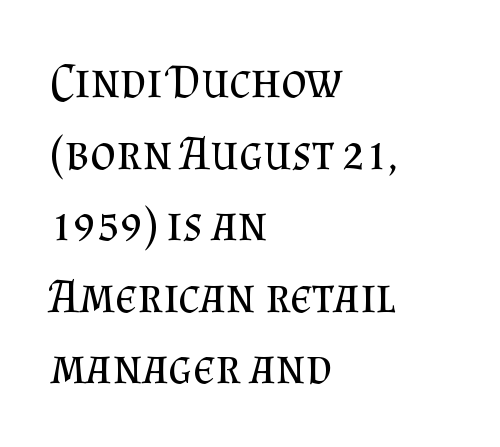
Q: Is the text bold? A: No.
Q: Is the text italic (slanted)? A: No, it is upright.
Q: Is the typeface a serif or a sans-serif typeface? A: Serif.
Q: Is the text underlined? A: No.
Q: How is the paragraph aligned? A: Left-aligned.
Q: Is the spacing between letters normal or unusually wide? A: Normal.
Q: Is the spacing between lines tight, normal or loose? A: Normal.
Q: Width (condensed, normal, or wide)? A: Normal.
Q: Stroke contrast? A: Medium.
Q: x-height? A: Small.
Q: Monospaced? A: No.
